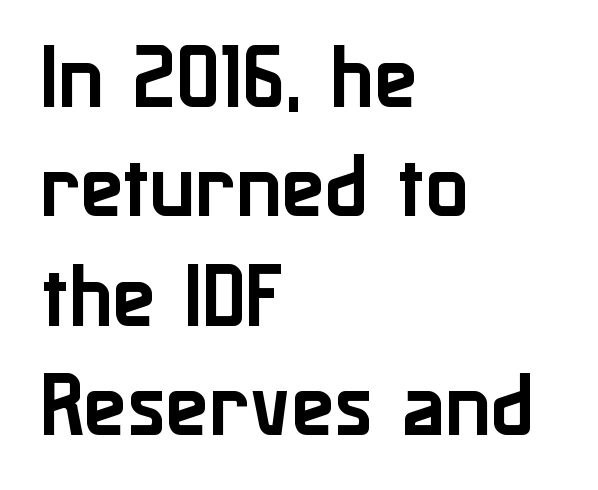
Q: Is the text italic (slanted)? A: No, it is upright.
Q: Is the typeface a serif or a sans-serif typeface? A: Sans-serif.
Q: Is the text underlined? A: No.
Q: How is the paragraph aligned? A: Left-aligned.
Q: Is the spacing between letters normal or unusually wide? A: Normal.
Q: Is the spacing between lines tight, normal or loose? A: Normal.
Q: Width (condensed, normal, or wide)? A: Normal.
Q: Stroke contrast? A: Low.
Q: x-height? A: Medium.
Q: Monospaced? A: No.
